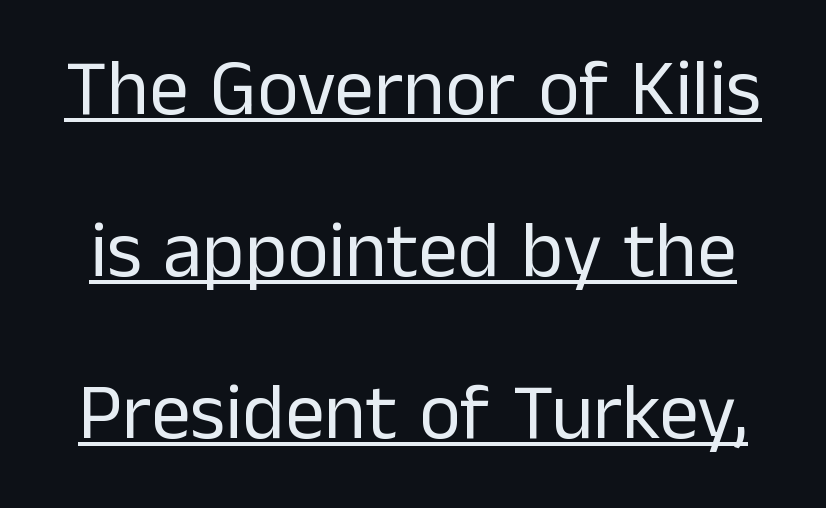
The image shows 79 px regular-weight sans-serif type, upright; set loose line spacing (2.05x), normal letter spacing, underlined; low stroke contrast and a medium x-height.
